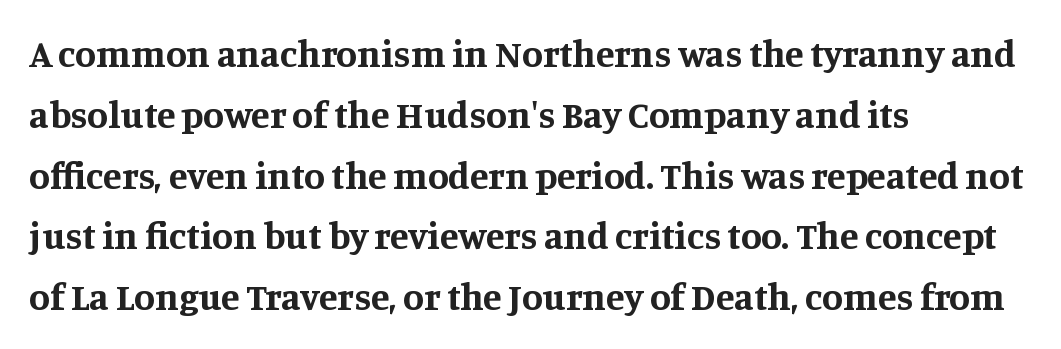
{"serif": "yes", "italic": "no", "bold": "yes", "weight": "bold", "width": "normal", "stroke_contrast": "medium", "x_height": "large", "monospaced": "no", "underline": "no", "align": "left", "line_spacing": "normal", "line_spacing_ratio": 1.6, "letter_spacing": "normal", "letter_spacing_em": 0.0, "glyph_px": 38}
